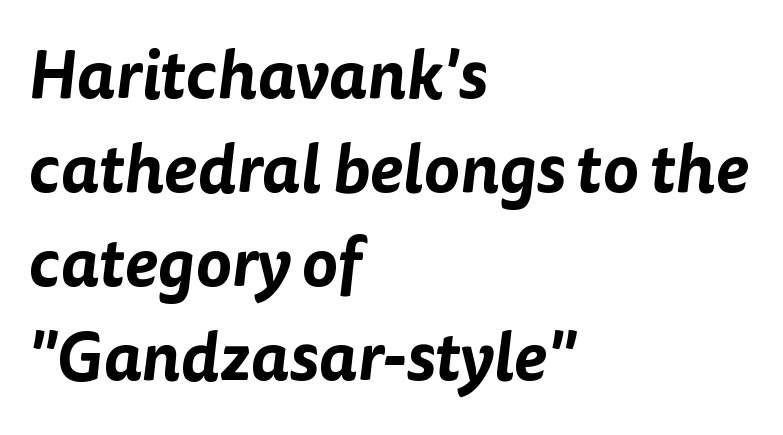
{"serif": "no", "width": "normal", "stroke_contrast": "low", "x_height": "medium", "monospaced": "no", "underline": "no", "align": "left", "line_spacing": "normal", "line_spacing_ratio": 1.38, "letter_spacing": "normal", "letter_spacing_em": 0.0, "glyph_px": 68}
